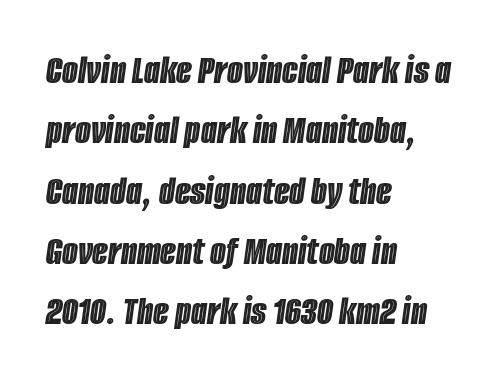
The image shows 41 px condensed type, italic (leaning right); set left-aligned, normal line spacing (1.47x), normal letter spacing, not underlined; a large x-height.
